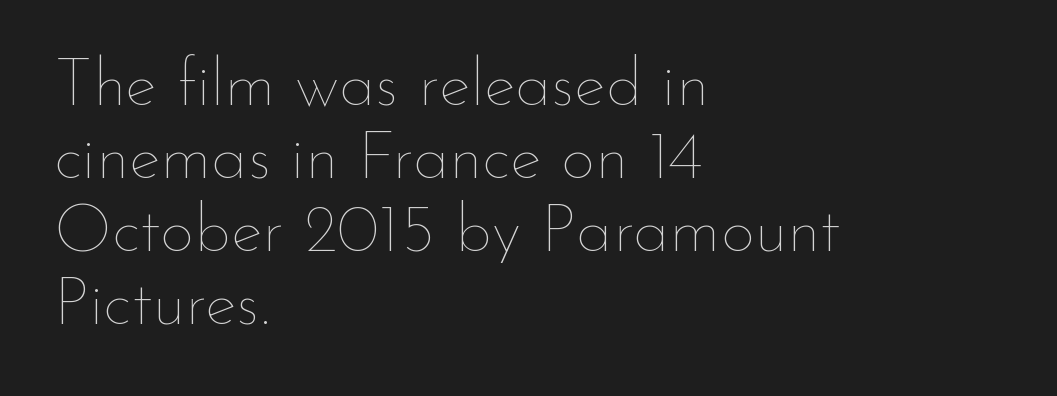
{"italic": "no", "bold": "no", "weight": "thin", "width": "normal", "stroke_contrast": "low", "x_height": "small", "monospaced": "no", "underline": "no", "align": "left", "line_spacing": "tight", "line_spacing_ratio": 1.09, "letter_spacing": "normal", "letter_spacing_em": 0.0, "glyph_px": 67}
